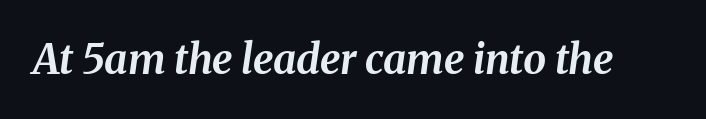
The rendering uses natural spacing where letterforms have individual widths. Quick note: italic. Compared with an ordinary text face, these strokes are far heavier — a full bold. This sample uses plain, unmodified letter spacing.
